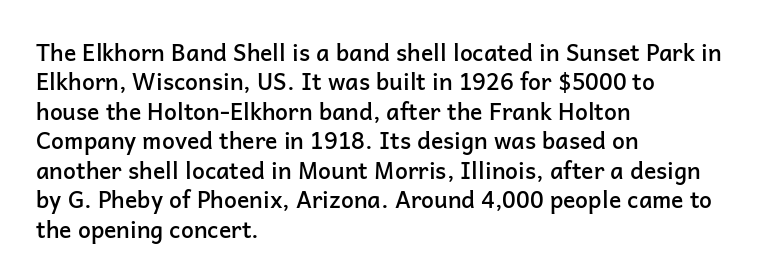
{"italic": "no", "bold": "semi", "underline": "no", "align": "left", "line_spacing": "normal", "line_spacing_ratio": 1.28, "letter_spacing": "normal", "letter_spacing_em": 0.0, "glyph_px": 23}
